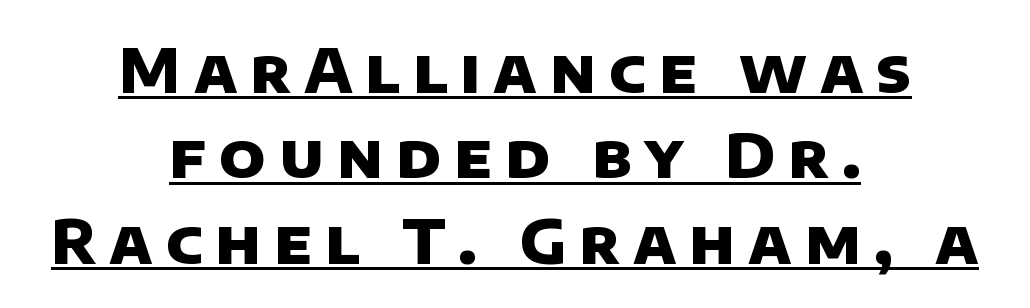
Q: Is the text bold? A: Yes.
Q: Is the typeface a serif or a sans-serif typeface? A: Sans-serif.
Q: Is the text underlined? A: Yes.
Q: How is the paragraph aligned? A: Centered.
Q: Is the spacing between letters normal or unusually wide? A: Unusually wide.
Q: Is the spacing between lines tight, normal or loose? A: Normal.
Q: Width (condensed, normal, or wide)? A: Normal.
Q: Stroke contrast? A: Low.
Q: x-height? A: Large.
Q: Monospaced? A: No.
